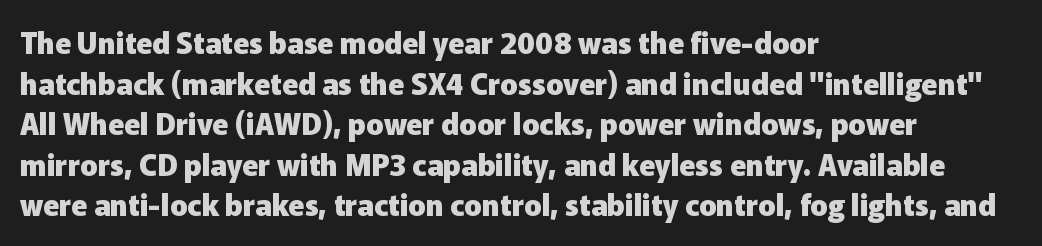
Compared with an ordinary text face, these strokes are far heavier — a full bold. Unlike a traditional serif, this face leaves its strokes unadorned. Each letter keeps its own natural width here, so spacing adapts to shape. These lines were composed using upright roman letters. The line texture is even and compact thanks to regular tracking.
